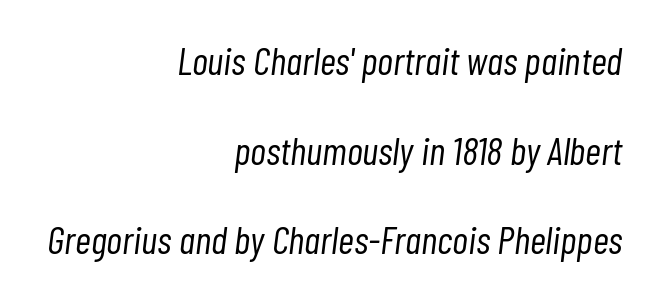
Q: Is the text bold? A: No.
Q: Is the text italic (slanted)? A: Yes, it leans right by about 7 degrees.
Q: Is the text underlined? A: No.
Q: How is the paragraph aligned? A: Right-aligned.
Q: Is the spacing between letters normal or unusually wide? A: Normal.
Q: Is the spacing between lines tight, normal or loose? A: Loose.
Q: Width (condensed, normal, or wide)? A: Condensed.
Q: Stroke contrast? A: Low.
Q: x-height? A: Medium.
Q: Monospaced? A: No.
